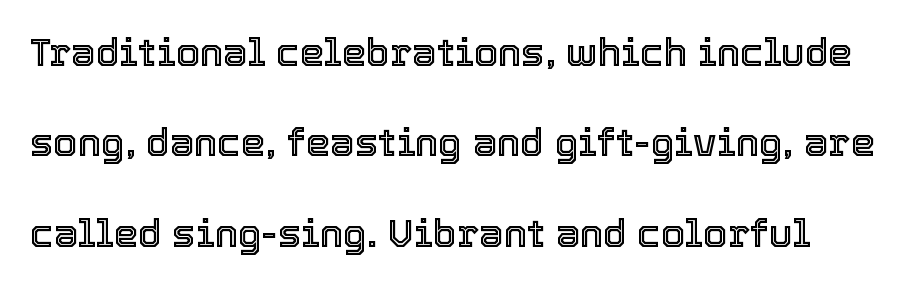
The image shows 39 px text type, upright; set loose line spacing (2.32x), normal letter spacing, not underlined; a medium x-height.
